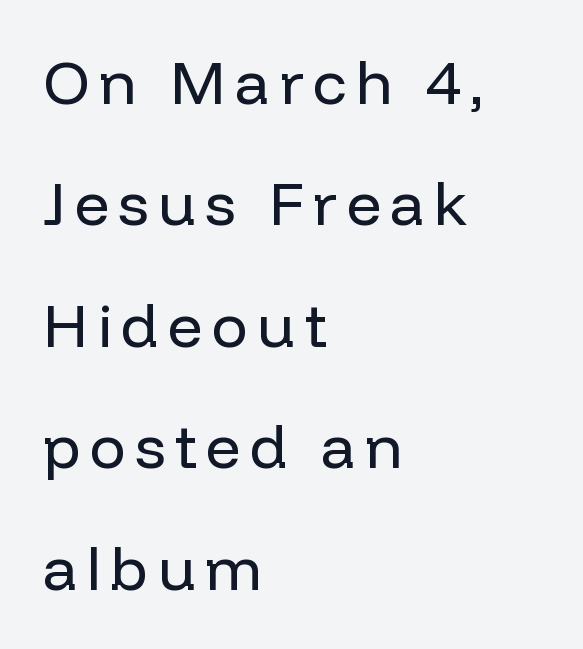
Q: Is the text bold? A: No.
Q: Is the text italic (slanted)? A: No, it is upright.
Q: Is the typeface a serif or a sans-serif typeface? A: Sans-serif.
Q: Is the text underlined? A: No.
Q: How is the paragraph aligned? A: Left-aligned.
Q: Is the spacing between lines tight, normal or loose? A: Loose.
Q: Width (condensed, normal, or wide)? A: Normal.
Q: Stroke contrast? A: Low.
Q: x-height? A: Medium.
Q: Monospaced? A: No.
